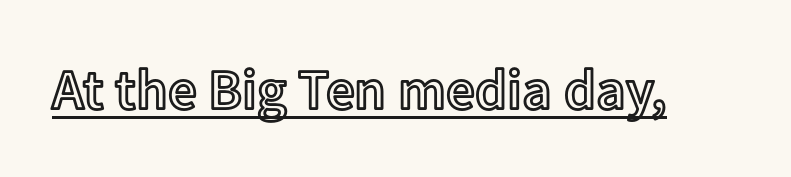
What decoration does the sample have? An underline. A roman cut, with each character standing at attention. Look at the tracking — it's just the regular setting, nothing added. Here the designer chose a conventional face with non-uniform glyph widths.
